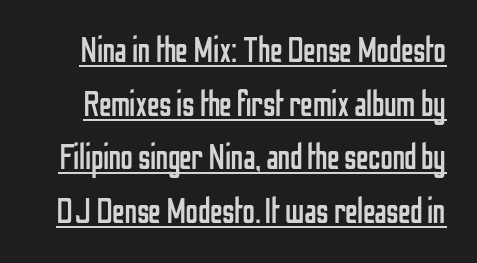
The lines sit at an ordinary, default distance from one another. Proportional: the letters do not fall into vertical columns. The weight would be labelled regular, book, light, or lighter still. Serif or sans? Sans — the stroke terminals are bare.
